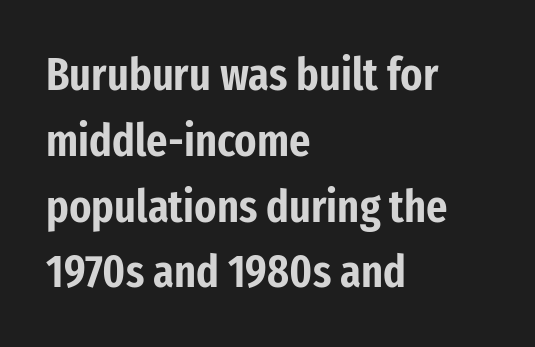
Q: Is the text italic (slanted)? A: No, it is upright.
Q: Is the typeface a serif or a sans-serif typeface? A: Sans-serif.
Q: Is the text underlined? A: No.
Q: How is the paragraph aligned? A: Left-aligned.
Q: Is the spacing between letters normal or unusually wide? A: Normal.
Q: Is the spacing between lines tight, normal or loose? A: Normal.
Q: Width (condensed, normal, or wide)? A: Condensed.
Q: Stroke contrast? A: Low.
Q: x-height? A: Medium.
Q: Monospaced? A: No.
